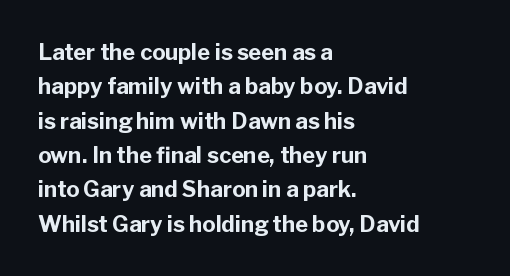
Q: Is the text bold? A: Yes.
Q: Is the text italic (slanted)? A: No, it is upright.
Q: Is the text underlined? A: No.
Q: How is the paragraph aligned? A: Left-aligned.
Q: Is the spacing between letters normal or unusually wide? A: Normal.
Q: Is the spacing between lines tight, normal or loose? A: Normal.
